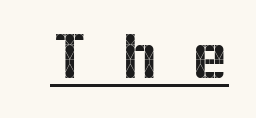
The lettering is marked with a stroke running underneath it. The font family rendered here belongs to the sans-serif group. No italicization has been applied; the sample stays upright. Students, note that the glyphs here are deliberately spaced far apart.
